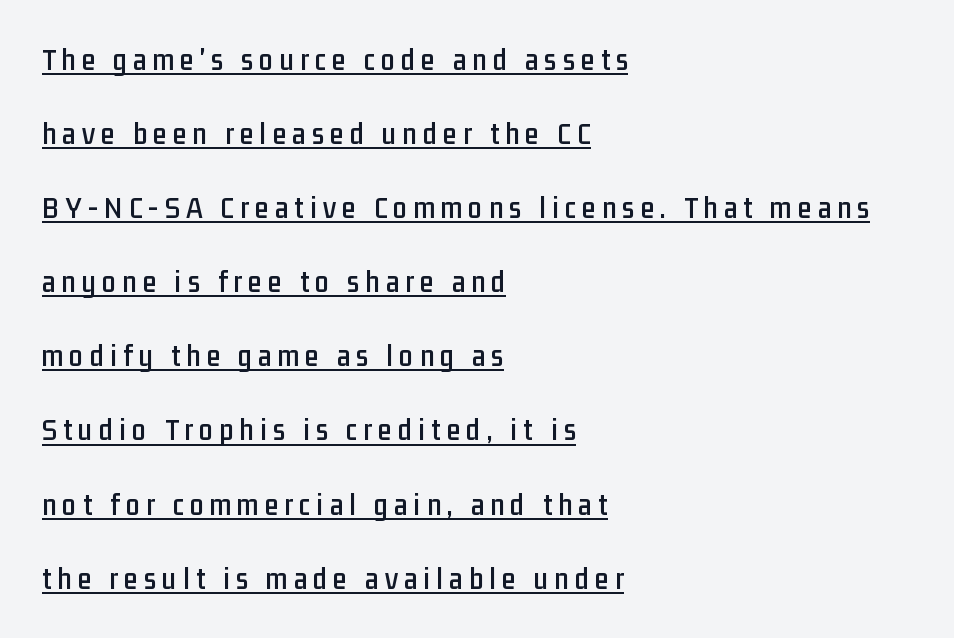
Rendered with straight, roman letterforms. To sum up the face: it is a sans, with no serifs. The rendering uses a large line-height, opening up the rows. Alignment: flush left. The rendered words wear a rule along their underside.
